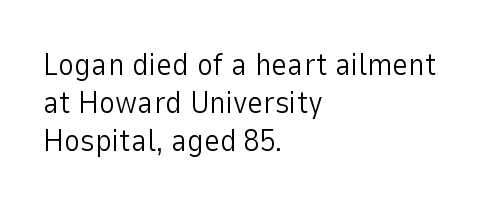
{"serif": "no", "italic": "no", "bold": "no", "weight": "light", "width": "normal", "stroke_contrast": "low", "x_height": "medium", "monospaced": "no", "underline": "no", "align": "left", "line_spacing_ratio": 1.23, "letter_spacing": "normal", "letter_spacing_em": 0.0, "glyph_px": 31}
